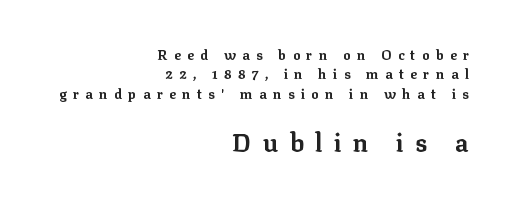
The image shows 25 px bold type, upright; set right-aligned, normal line spacing (1.39x), unusually wide letter spacing (+0.45 em), not underlined; the second (bottom) block is 1.79x larger.
